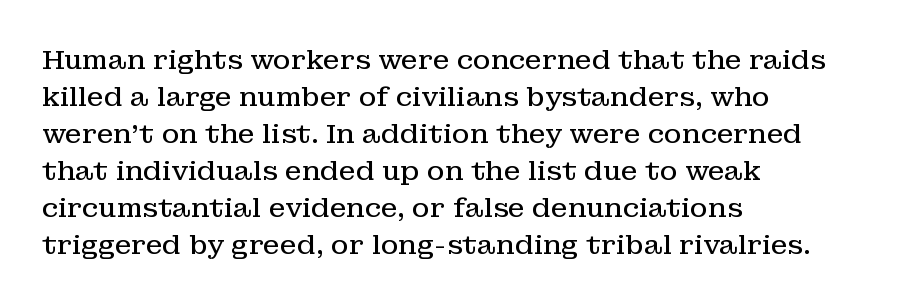
{"italic": "no", "bold": "no", "underline": "no", "align": "left", "line_spacing": "normal", "line_spacing_ratio": 1.37, "letter_spacing": "normal", "letter_spacing_em": 0.0, "glyph_px": 27}
